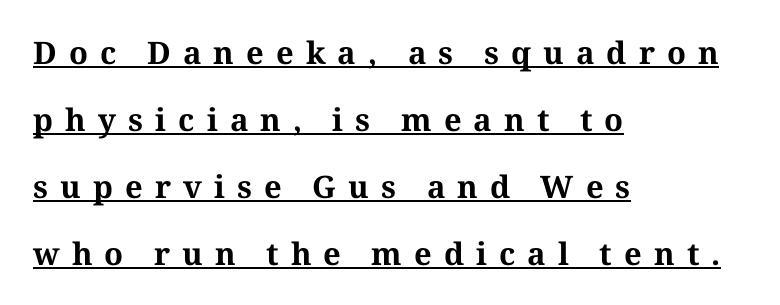
Do the letters lean? They stand straight. Here the glyphs are tracked loosely, breaking word shapes into spaced letters. A full-strength bold gives these letters their thick strokes. A typesetter would call this proportional, since set widths differ per character. If you measured baseline to baseline, you'd find a long distance.
